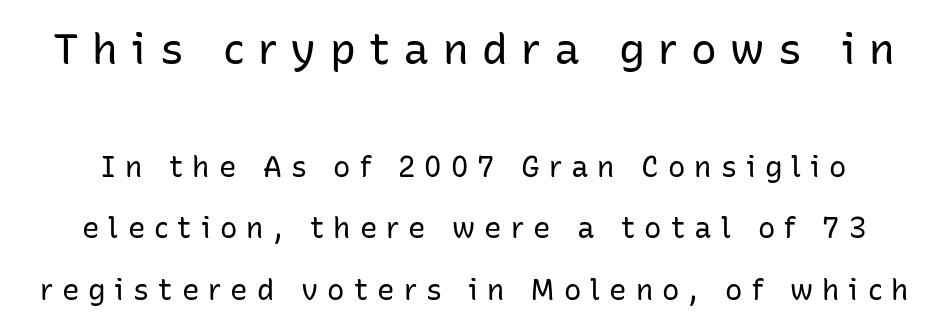
The image shows 43 px regular-weight sans-serif type, upright; set loose line spacing (2.12x), unusually wide letter spacing (+0.31 em), not underlined; the first (top) block is 1.48x larger; low stroke contrast and a medium x-height.
